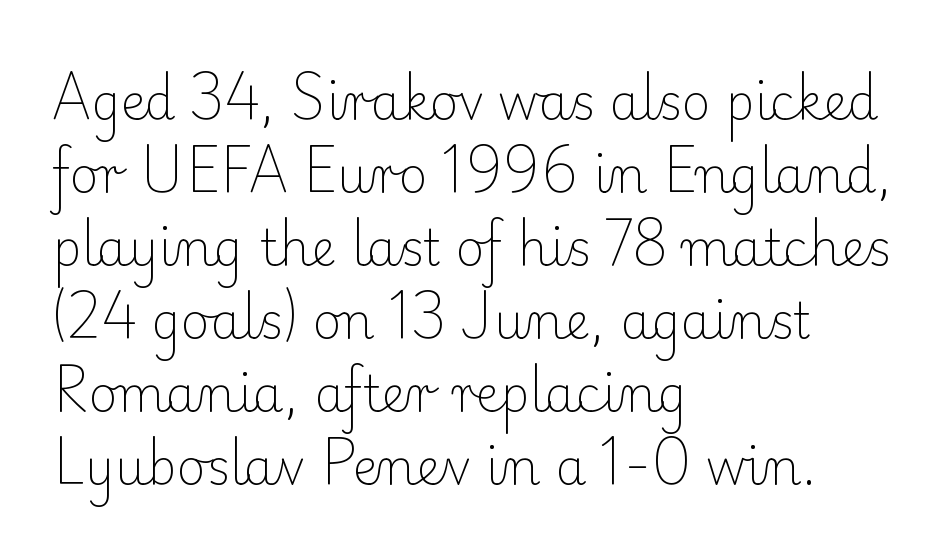
Ink coverage per letter is moderate at most. Compared with typical paragraphs, the rows here are spaced about the same. Letter spacing: default. The type family on display is of the serif kind.
